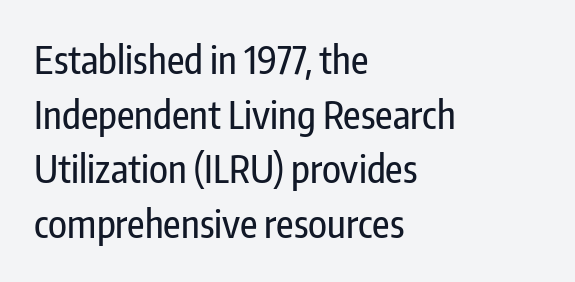
Q: Is the text italic (slanted)? A: No, it is upright.
Q: Is the typeface a serif or a sans-serif typeface? A: Sans-serif.
Q: Is the text underlined? A: No.
Q: How is the paragraph aligned? A: Left-aligned.
Q: Is the spacing between letters normal or unusually wide? A: Normal.
Q: Is the spacing between lines tight, normal or loose? A: Normal.
Q: Width (condensed, normal, or wide)? A: Condensed.
Q: Stroke contrast? A: Low.
Q: x-height? A: Medium.
Q: Monospaced? A: No.
